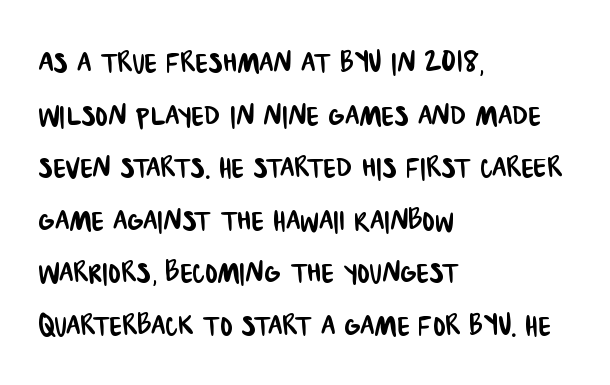
The image shows 37 px condensed sans-serif type; set left-aligned, normal line spacing (1.42x), normal letter spacing, not underlined; low stroke contrast and a large x-height.
